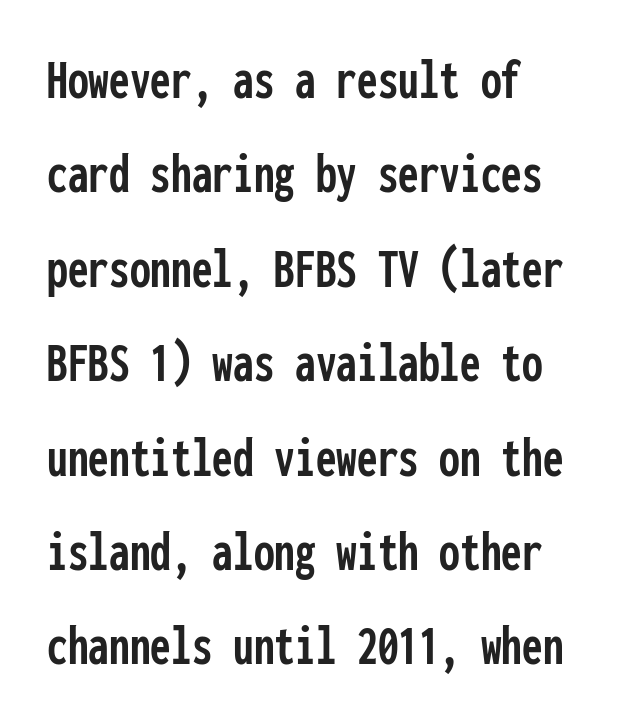
Q: Is the text italic (slanted)? A: No, it is upright.
Q: Is the typeface a serif or a sans-serif typeface? A: Sans-serif.
Q: Is the text underlined? A: No.
Q: Is the spacing between letters normal or unusually wide? A: Normal.
Q: Is the spacing between lines tight, normal or loose? A: Normal.
Q: Width (condensed, normal, or wide)? A: Condensed.
Q: Stroke contrast? A: Low.
Q: x-height? A: Medium.
Q: Monospaced? A: Yes.
